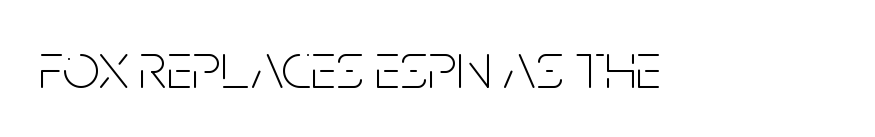
{"serif": "no", "italic": "no", "bold": "no", "weight": "thin", "width": "condensed", "stroke_contrast": "low", "x_height": "large", "monospaced": "no", "underline": "no", "letter_spacing": "normal", "letter_spacing_em": 0.0, "glyph_px": 66}
